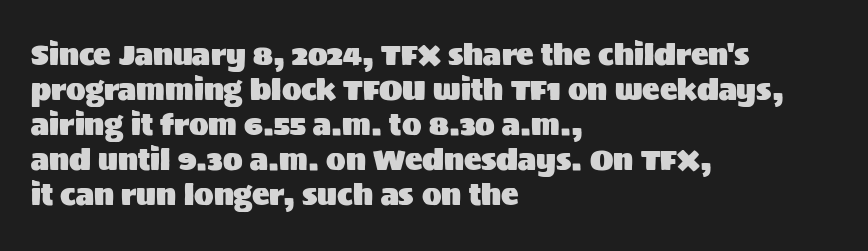
You could call the tracking neutral — neither tight nor loose. These lines are set flush left with a ragged right edge. Do the letters lean? They stand straight. Grotesque or geometric, the face here clearly has no serifs. The letters advance in unequal steps, a hallmark of proportional type. The space directly below the letters is spotless.
